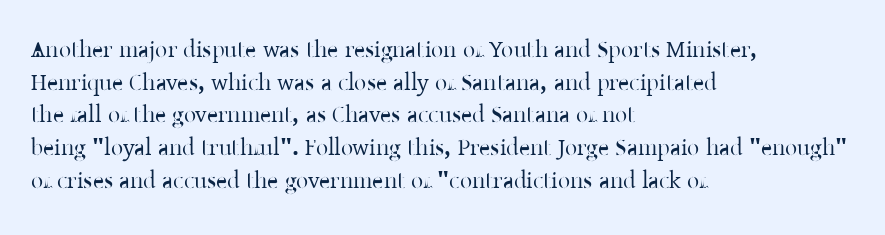
The vertical gap from one line to the next is medium. The rendering keeps characters at their native spacing. The axis of the letterforms is exactly vertical. Bare-footed words on every line. In CSS terms this would be text-align: left.
